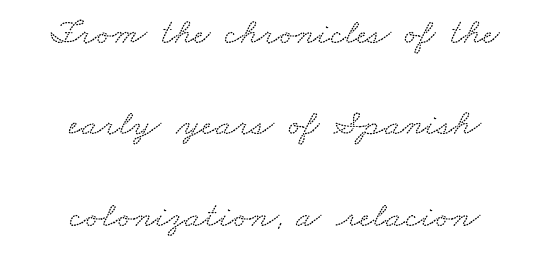
The passage shown is typed in a proportional face where columns would drift. This block would shrink considerably if given ordinary leading; it's expanded now. The passage shown is typeset with a serif family. The specimen omits any rule beneath the text block's lines. Casual observation: everything's sitting right in the middle. The letterforms sit shoulder to shoulder at normal distance.
